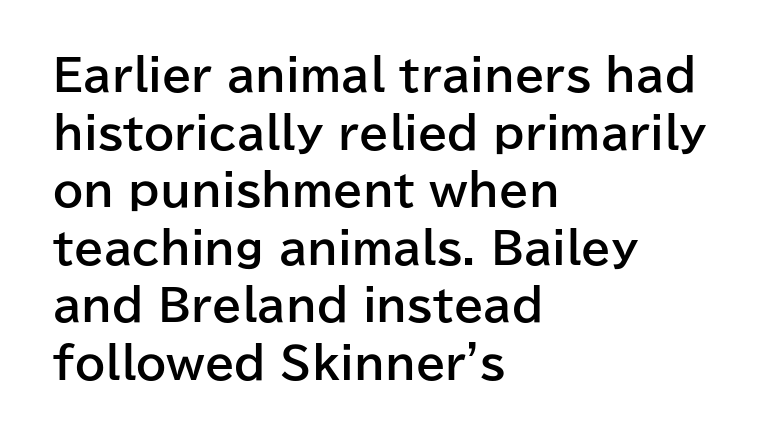
A typesetter would call this proportional, since set widths differ per character. The lines are quadded left. What stands out about the letter spacing? Nothing — it is the standard amount. Regarding serifs, this sample does without them.
